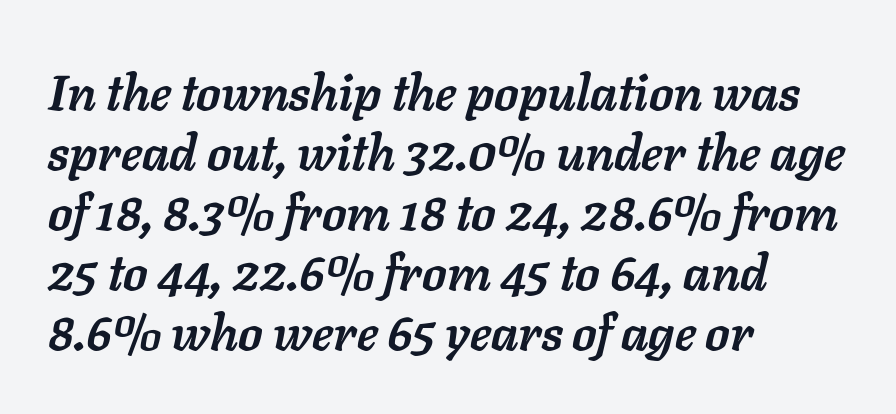
Q: Is the text bold? A: Yes.
Q: Is the text italic (slanted)? A: Yes, it leans right by about 11 degrees.
Q: Is the text underlined? A: No.
Q: How is the paragraph aligned? A: Left-aligned.
Q: Is the spacing between letters normal or unusually wide? A: Normal.
Q: Width (condensed, normal, or wide)? A: Normal.
Q: Stroke contrast? A: Low.
Q: x-height? A: Medium.
Q: Monospaced? A: No.
